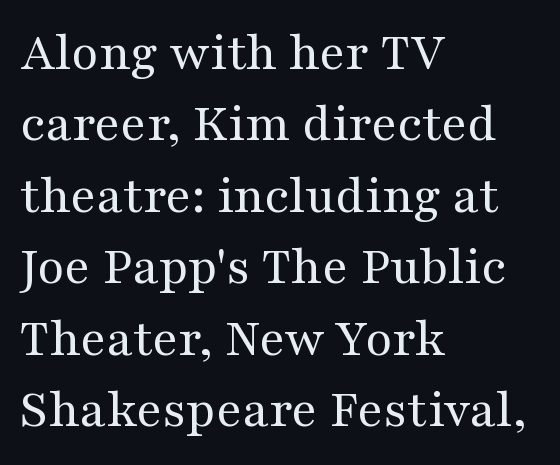
The image shows 55 px regular-weight, wide serif type, upright; set left-aligned, normal line spacing (1.3x), normal letter spacing, not underlined; medium stroke contrast and a medium x-height.
